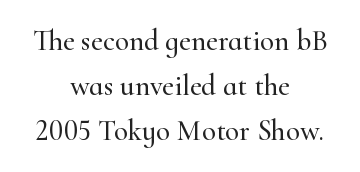
Q: Is the text italic (slanted)? A: No, it is upright.
Q: Is the typeface a serif or a sans-serif typeface? A: Serif.
Q: Is the text underlined? A: No.
Q: How is the paragraph aligned? A: Centered.
Q: Is the spacing between letters normal or unusually wide? A: Normal.
Q: Is the spacing between lines tight, normal or loose? A: Normal.
Q: Width (condensed, normal, or wide)? A: Normal.
Q: Stroke contrast? A: High.
Q: x-height? A: Small.
Q: Monospaced? A: No.
